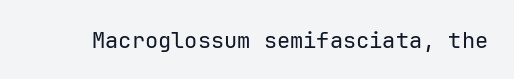
The image shows 22 px text type, upright; set normal letter spacing, not underlined.
